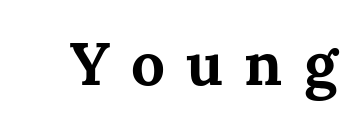
Substantial extra tracking has been applied to these lines. Do the characters align in a grid? No, the font is proportional. This sample uses a serif face. This is the regular roman posture of the typeface. Plenty of ink on the page — the face is bold.
